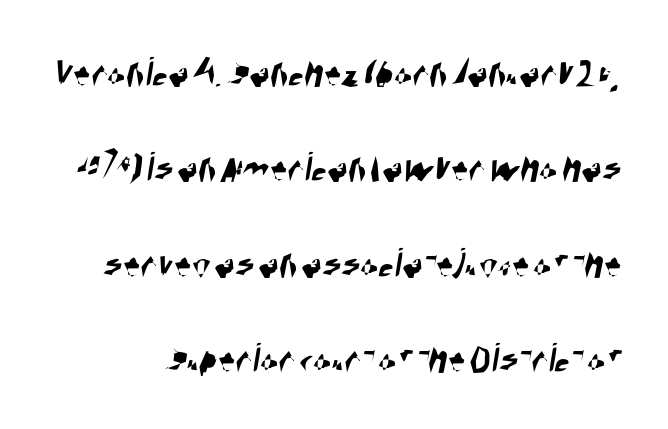
Q: Is the typeface a serif or a sans-serif typeface? A: Sans-serif.
Q: Is the text underlined? A: No.
Q: Is the spacing between letters normal or unusually wide? A: Normal.
Q: Is the spacing between lines tight, normal or loose? A: Loose.
Q: Width (condensed, normal, or wide)? A: Condensed.
Q: Stroke contrast? A: High.
Q: x-height? A: Large.
Q: Monospaced? A: No.
